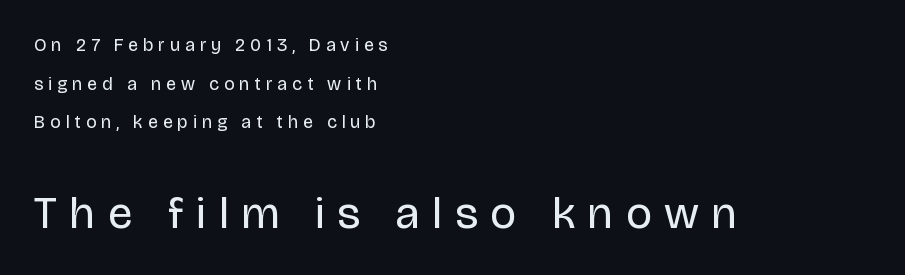
{"serif": "no", "italic": "no", "bold": "no", "weight": "regular", "width": "normal", "stroke_contrast": "low", "x_height": "large", "monospaced": "no", "underline": "no", "align": "left", "line_spacing": "loose", "line_spacing_ratio": 2.14, "letter_spacing": "wide", "letter_spacing_em": 0.29, "larger_block": "second", "size_ratio": 2.5, "glyph_px": 45}
